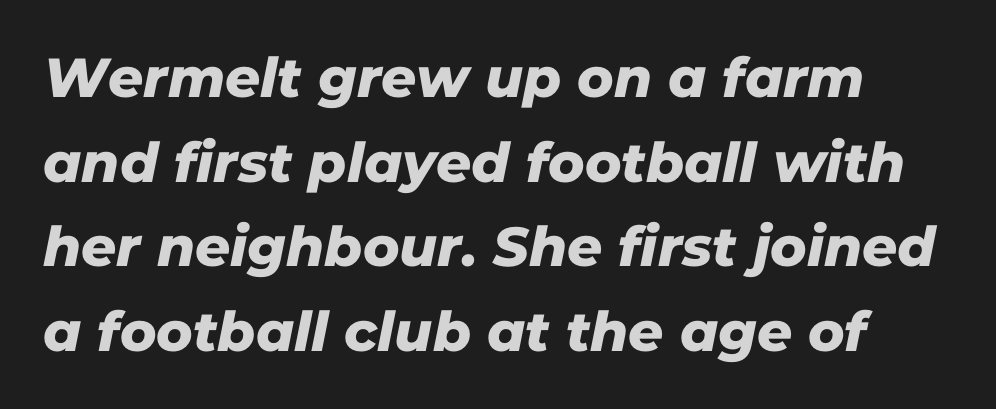
Q: Is the typeface a serif or a sans-serif typeface? A: Sans-serif.
Q: Is the text underlined? A: No.
Q: Is the spacing between letters normal or unusually wide? A: Normal.
Q: Is the spacing between lines tight, normal or loose? A: Normal.
Q: Width (condensed, normal, or wide)? A: Normal.
Q: Stroke contrast? A: Low.
Q: x-height? A: Medium.
Q: Monospaced? A: No.
